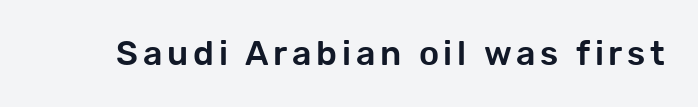
Character widths vary here, with narrow letters taking less room than wide ones. Observe the absence of serifs on each vertical stroke in this sample. This rendering features lettering with no underline. Nope, not italic — everything's standing straight.
